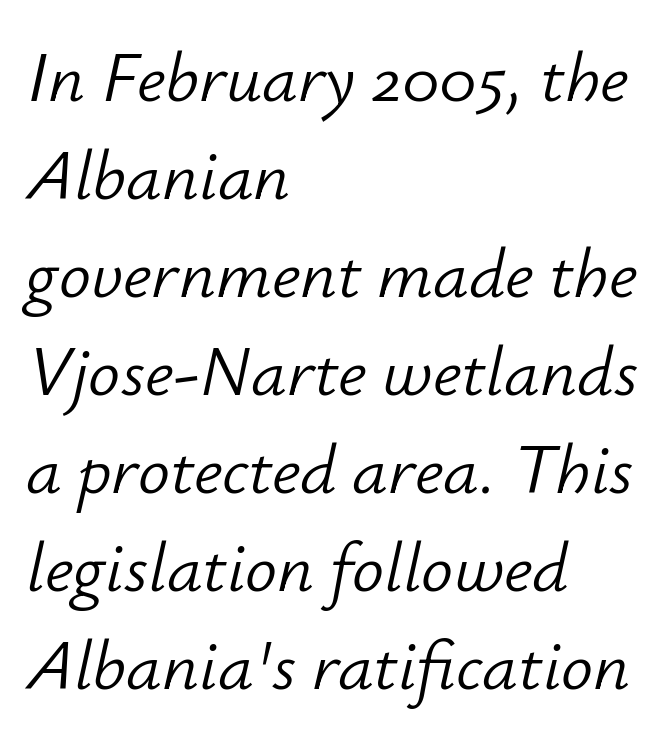
Q: Is the text bold? A: No.
Q: Is the text italic (slanted)? A: Yes, it leans right by about 12 degrees.
Q: Is the text underlined? A: No.
Q: How is the paragraph aligned? A: Left-aligned.
Q: Is the spacing between letters normal or unusually wide? A: Normal.
Q: Is the spacing between lines tight, normal or loose? A: Normal.
Q: Width (condensed, normal, or wide)? A: Normal.
Q: Stroke contrast? A: Low.
Q: x-height? A: Small.
Q: Monospaced? A: No.
